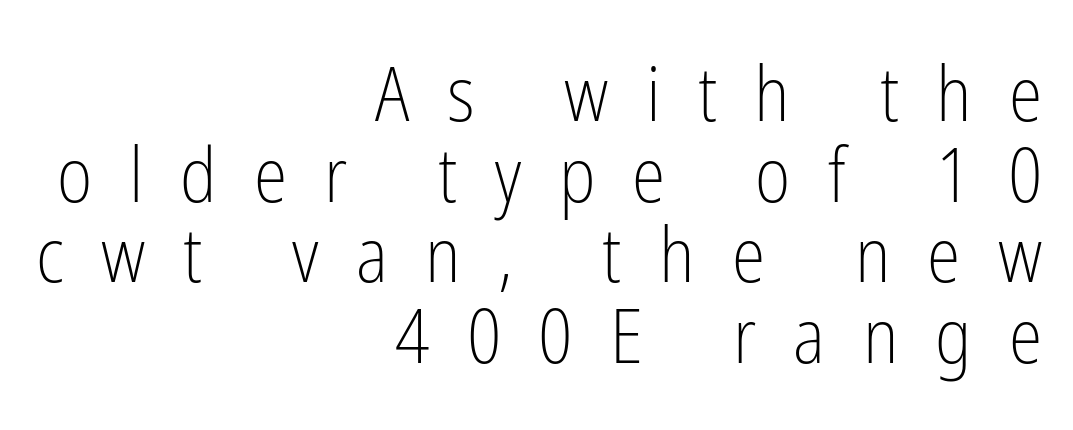
The image shows 76 px light, condensed sans-serif type, upright; set right-aligned, tight line spacing (1.06x), unusually wide letter spacing (+0.49 em), not underlined; low stroke contrast and a medium x-height.
